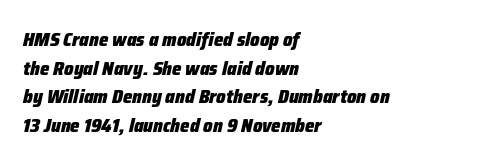
The image shows 20 px bold type, italic (leaning right); set left-aligned, normal line spacing (1.43x), normal letter spacing, not underlined.
